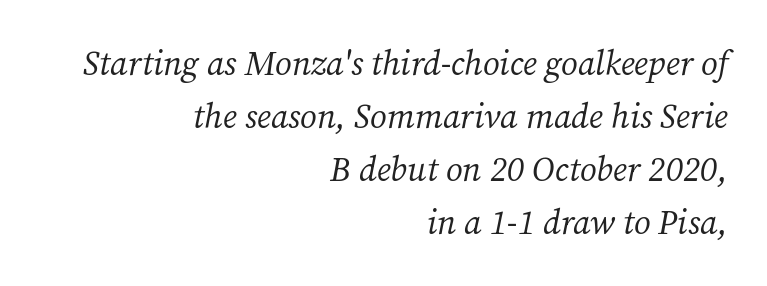
The image shows 34 px regular-weight serif type, italic (leaning right); set right-aligned, normal line spacing (1.56x), normal letter spacing, not underlined; medium stroke contrast and a medium x-height.
